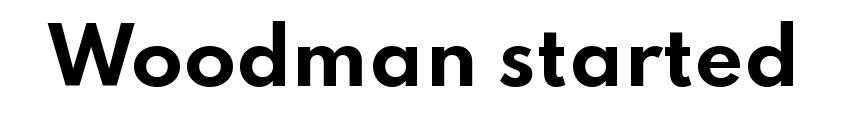
The image shows 76 px bold, wide sans-serif type, upright; set normal letter spacing, not underlined; low stroke contrast and a small x-height.
